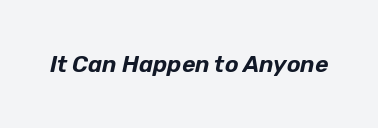
{"italic": "yes", "lean": "right", "slant_degrees": 12, "underline": "no", "letter_spacing": "normal", "letter_spacing_em": 0.0, "glyph_px": 23}
